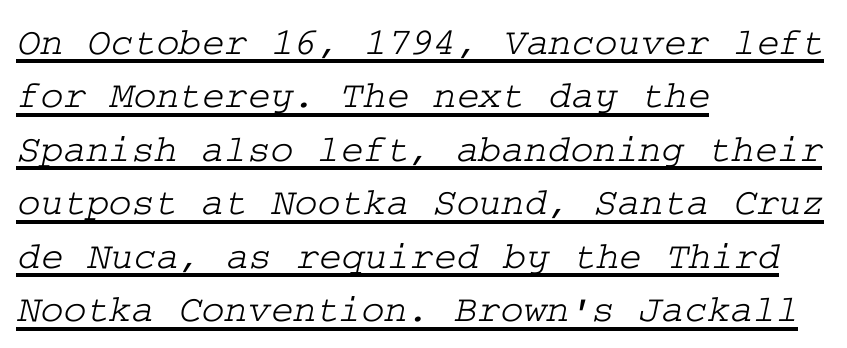
Q: Is the typeface a serif or a sans-serif typeface? A: Serif.
Q: Is the text underlined? A: Yes.
Q: How is the paragraph aligned? A: Left-aligned.
Q: Is the spacing between letters normal or unusually wide? A: Normal.
Q: Is the spacing between lines tight, normal or loose? A: Normal.
Q: Width (condensed, normal, or wide)? A: Wide.
Q: Stroke contrast? A: Low.
Q: x-height? A: Medium.
